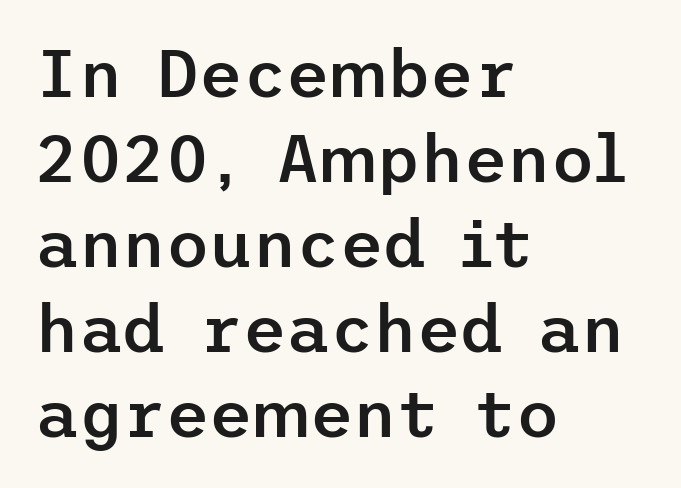
Q: Is the text bold? A: Semi-bold.
Q: Is the text italic (slanted)? A: No, it is upright.
Q: Is the typeface a serif or a sans-serif typeface? A: Sans-serif.
Q: Is the text underlined? A: No.
Q: How is the paragraph aligned? A: Left-aligned.
Q: Is the spacing between letters normal or unusually wide? A: Normal.
Q: Is the spacing between lines tight, normal or loose? A: Normal.
Q: Width (condensed, normal, or wide)? A: Normal.
Q: Stroke contrast? A: Low.
Q: x-height? A: Medium.
